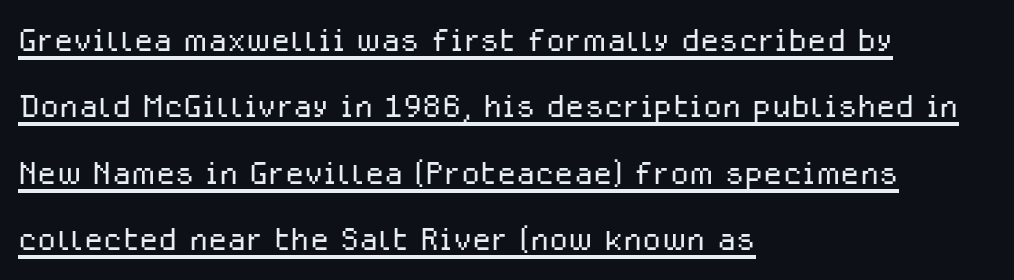
Q: Is the text bold? A: No.
Q: Is the text italic (slanted)? A: No, it is upright.
Q: Is the typeface a serif or a sans-serif typeface? A: Sans-serif.
Q: Is the text underlined? A: Yes.
Q: How is the paragraph aligned? A: Left-aligned.
Q: Is the spacing between letters normal or unusually wide? A: Normal.
Q: Is the spacing between lines tight, normal or loose? A: Normal.
Q: Width (condensed, normal, or wide)? A: Normal.
Q: Stroke contrast? A: Low.
Q: x-height? A: Medium.
Q: Monospaced? A: No.
